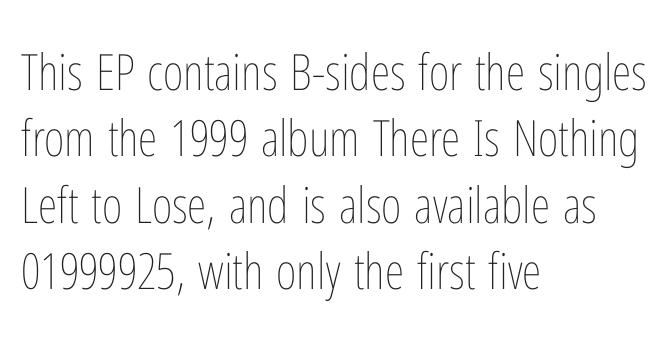
Q: Is the text bold? A: No.
Q: Is the text italic (slanted)? A: No, it is upright.
Q: Is the text underlined? A: No.
Q: How is the paragraph aligned? A: Left-aligned.
Q: Is the spacing between letters normal or unusually wide? A: Normal.
Q: Is the spacing between lines tight, normal or loose? A: Normal.
Q: Width (condensed, normal, or wide)? A: Condensed.
Q: Stroke contrast? A: Low.
Q: x-height? A: Medium.
Q: Monospaced? A: No.
